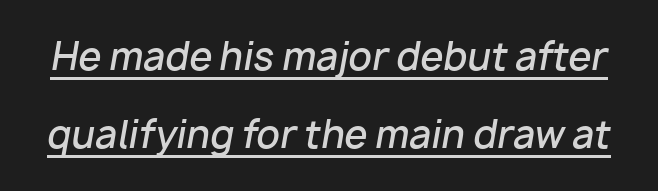
{"italic": "yes", "lean": "right", "slant_degrees": 10, "bold": "semi", "weight": "semibold", "width": "normal", "stroke_contrast": "low", "x_height": "medium", "monospaced": "no", "underline": "yes", "line_spacing": "loose", "line_spacing_ratio": 2.11, "letter_spacing": "normal", "letter_spacing_em": 0.0, "glyph_px": 37}
